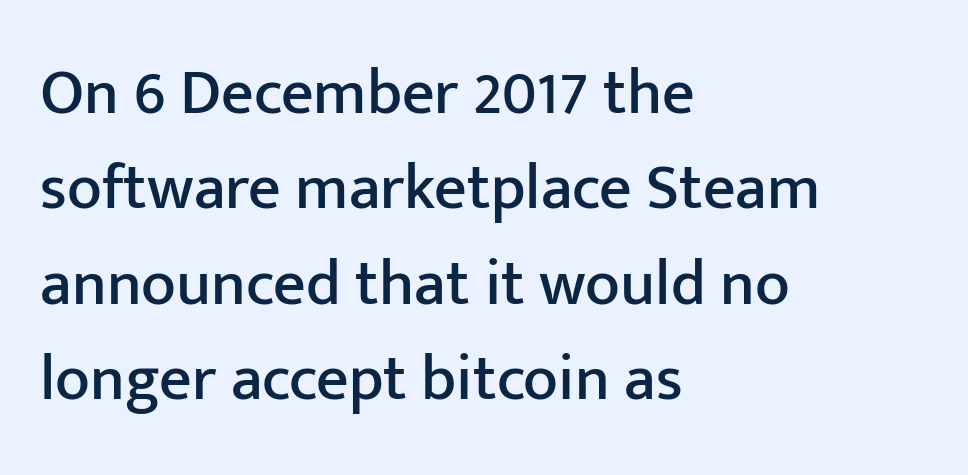
Q: Is the text italic (slanted)? A: No, it is upright.
Q: Is the typeface a serif or a sans-serif typeface? A: Sans-serif.
Q: Is the text underlined? A: No.
Q: How is the paragraph aligned? A: Left-aligned.
Q: Is the spacing between letters normal or unusually wide? A: Normal.
Q: Is the spacing between lines tight, normal or loose? A: Normal.
Q: Width (condensed, normal, or wide)? A: Normal.
Q: Stroke contrast? A: Low.
Q: x-height? A: Medium.
Q: Monospaced? A: No.
